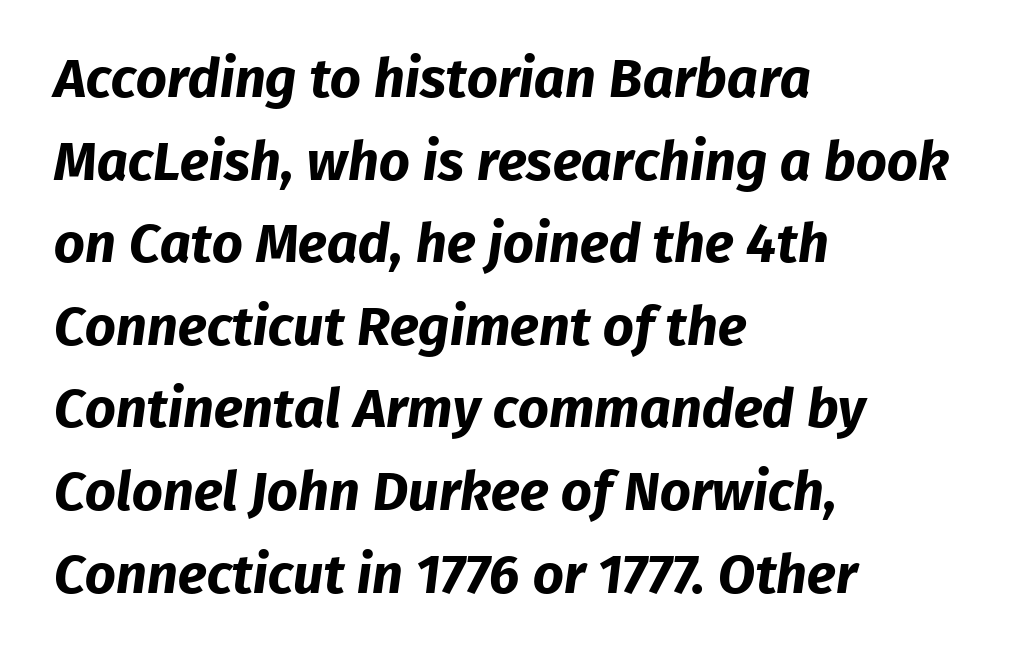
Which margin do the lines hug? The left one — the right edge is uneven. Proportional: the letters do not fall into vertical columns. Serif or sans? Sans — the stroke terminals are bare. I'd describe the lettering as bold — thick and assertive.
